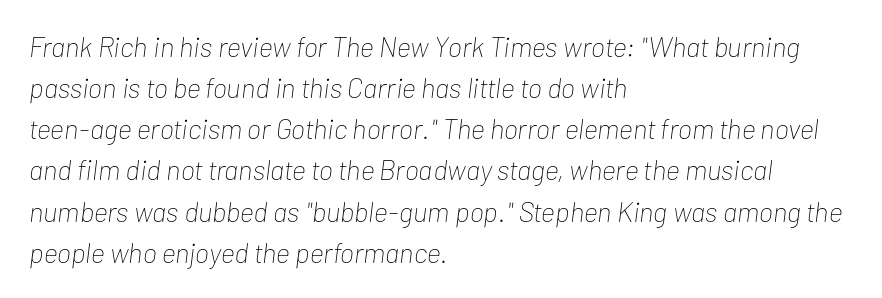
Q: Is the text bold? A: No.
Q: Is the text italic (slanted)? A: Yes, it leans right by about 7 degrees.
Q: Is the text underlined? A: No.
Q: How is the paragraph aligned? A: Left-aligned.
Q: Is the spacing between letters normal or unusually wide? A: Normal.
Q: Is the spacing between lines tight, normal or loose? A: Normal.
Q: Width (condensed, normal, or wide)? A: Condensed.
Q: Stroke contrast? A: Low.
Q: x-height? A: Medium.
Q: Monospaced? A: No.
